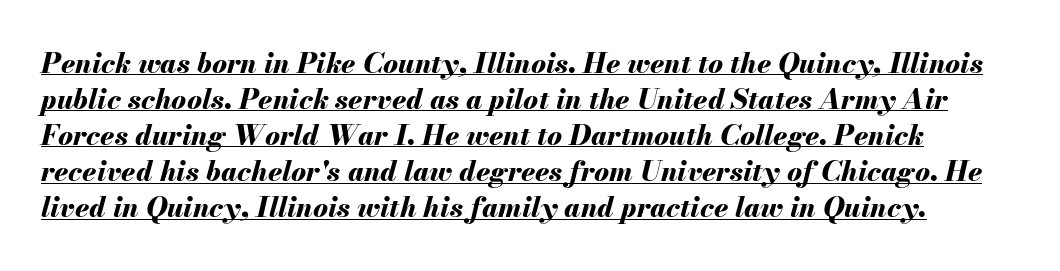
The image shows 28 px bold type, italic (leaning right); set normal line spacing (1.29x), normal letter spacing, underlined; medium stroke contrast and a small x-height.
